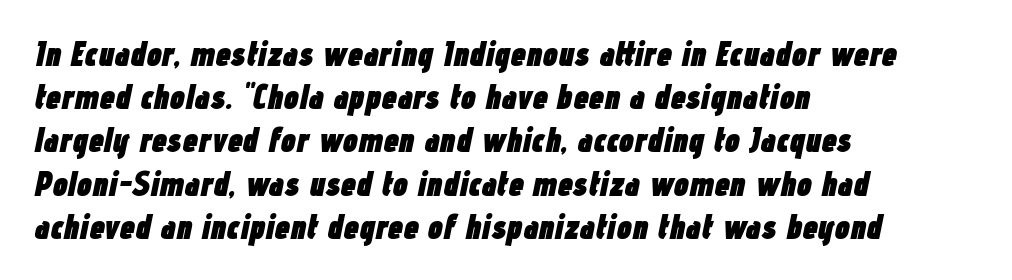
Does the leading feel generous? No, just average. You could call the tracking neutral — neither tight nor loose. Would a proofreader flag this as italicized? Yes. Descenders hang freely into open space. The lines in this sample share a left origin and differ only in where they stop. Here the designer chose a conventional face with non-uniform glyph widths.
